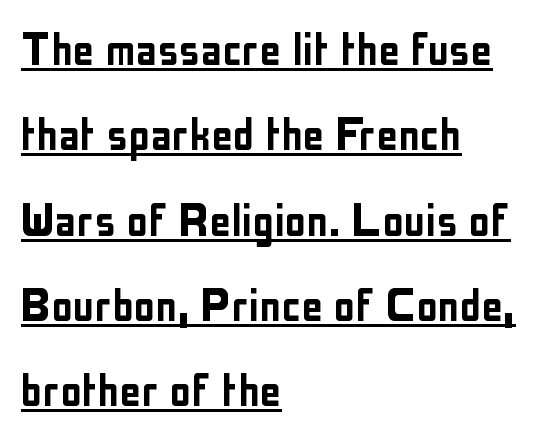
Q: Is the text italic (slanted)? A: No, it is upright.
Q: Is the typeface a serif or a sans-serif typeface? A: Sans-serif.
Q: Is the text underlined? A: Yes.
Q: How is the paragraph aligned? A: Left-aligned.
Q: Is the spacing between letters normal or unusually wide? A: Normal.
Q: Is the spacing between lines tight, normal or loose? A: Normal.
Q: Width (condensed, normal, or wide)? A: Condensed.
Q: Stroke contrast? A: Low.
Q: x-height? A: Medium.
Q: Monospaced? A: No.
